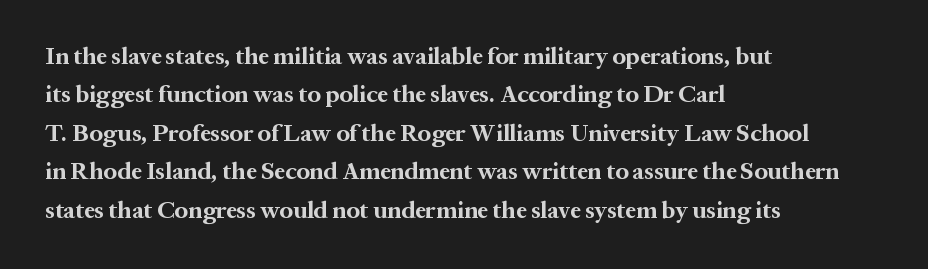
The image shows 24 px bold type, upright; set left-aligned, normal line spacing (1.6x), normal letter spacing, not underlined.
